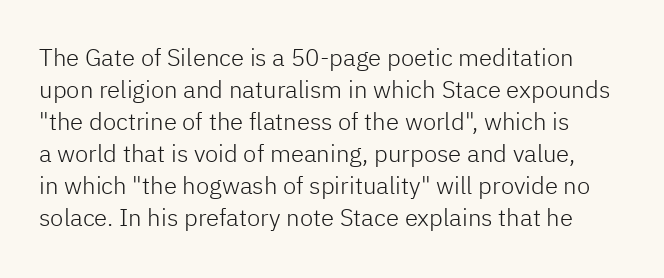
Q: Is the text bold? A: No.
Q: Is the text italic (slanted)? A: No, it is upright.
Q: Is the text underlined? A: No.
Q: Is the spacing between letters normal or unusually wide? A: Normal.
Q: Is the spacing between lines tight, normal or loose? A: Normal.
